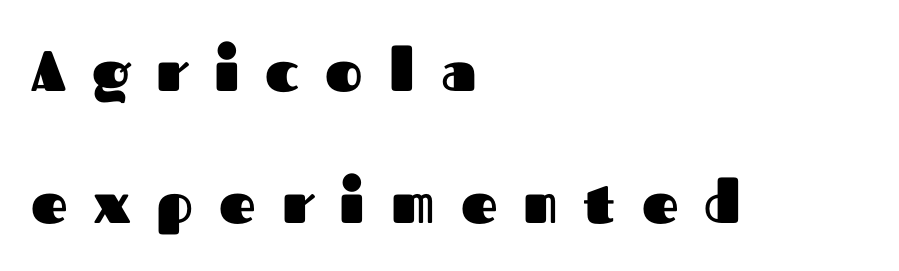
Typographically, this falls in the sans-serif category. Widely set lines give the paragraph a tall, airy silhouette. Heft: maximum for text — a bold. The tracking jumps out immediately: characters are airy and widely separated.
